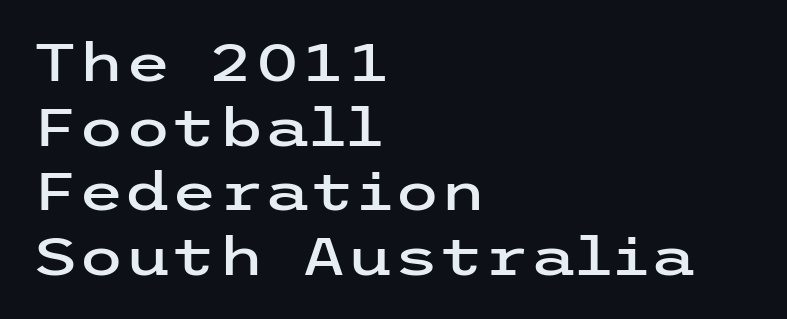
{"serif": "no", "italic": "no", "width": "wide", "stroke_contrast": "low", "x_height": "medium", "underline": "no", "align": "left", "line_spacing_ratio": 1.22, "letter_spacing": "normal", "letter_spacing_em": 0.0, "glyph_px": 53}
